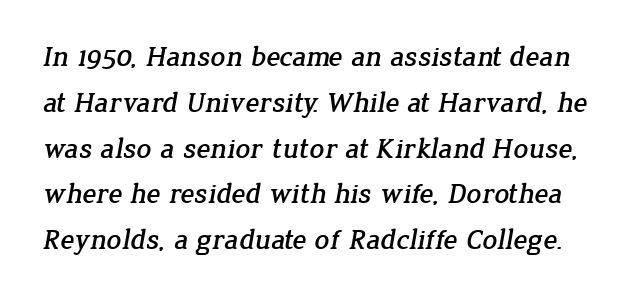
Q: Is the typeface a serif or a sans-serif typeface? A: Serif.
Q: Is the text underlined? A: No.
Q: Is the spacing between letters normal or unusually wide? A: Normal.
Q: Is the spacing between lines tight, normal or loose? A: Normal.
Q: Width (condensed, normal, or wide)? A: Normal.
Q: Stroke contrast? A: Low.
Q: x-height? A: Medium.
Q: Monospaced? A: No.
